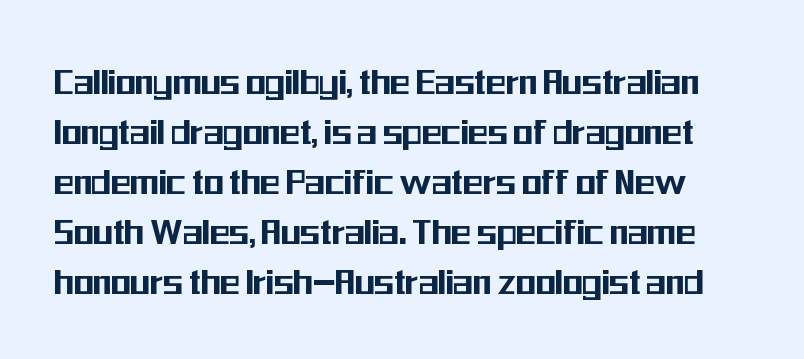
The image shows 41 px condensed sans-serif type, upright; set line spacing 1.22x, normal letter spacing, not underlined; medium stroke contrast and a medium x-height.
